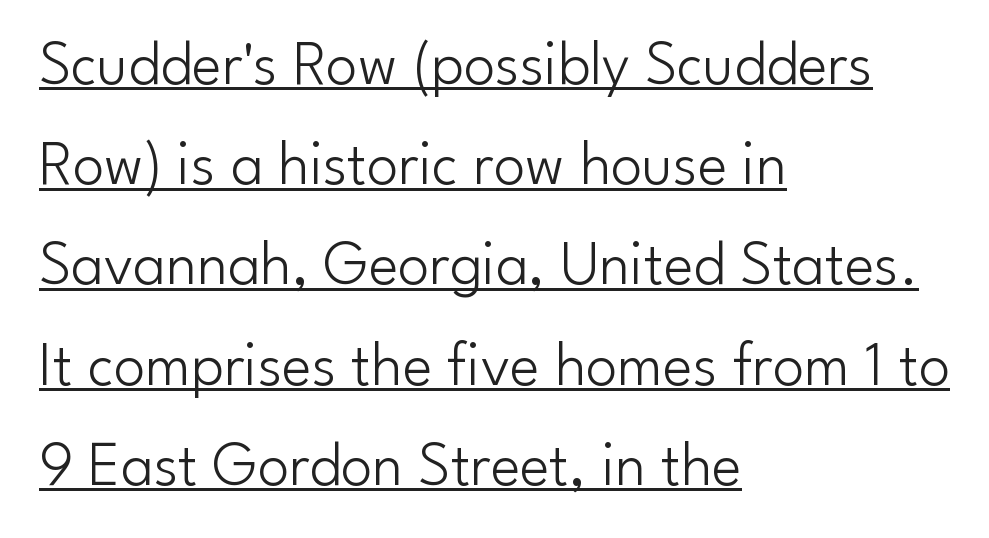
Q: Is the text bold? A: No.
Q: Is the text italic (slanted)? A: No, it is upright.
Q: Is the typeface a serif or a sans-serif typeface? A: Sans-serif.
Q: Is the text underlined? A: Yes.
Q: How is the paragraph aligned? A: Left-aligned.
Q: Is the spacing between letters normal or unusually wide? A: Normal.
Q: Is the spacing between lines tight, normal or loose? A: Normal.
Q: Width (condensed, normal, or wide)? A: Normal.
Q: Stroke contrast? A: Low.
Q: x-height? A: Small.
Q: Monospaced? A: No.
